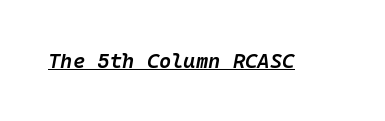
Q: Is the text bold? A: Semi-bold.
Q: Is the text italic (slanted)? A: Yes, it leans right by about 10 degrees.
Q: Is the text underlined? A: Yes.
Q: Is the spacing between letters normal or unusually wide? A: Normal.
